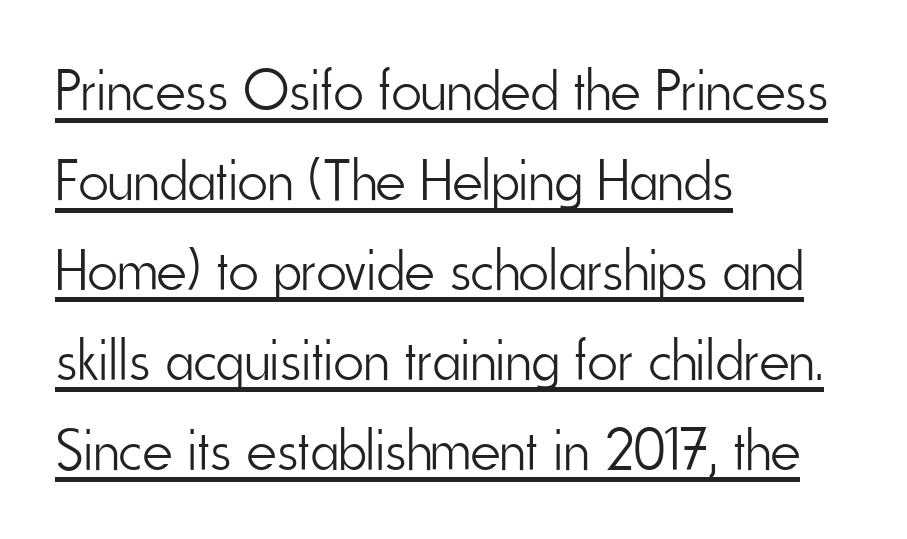
{"serif": "no", "italic": "no", "bold": "no", "weight": "light", "width": "condensed", "stroke_contrast": "low", "x_height": "small", "monospaced": "no", "underline": "yes", "align": "left", "line_spacing": "normal", "line_spacing_ratio": 1.55, "letter_spacing": "normal", "letter_spacing_em": 0.0, "glyph_px": 58}
